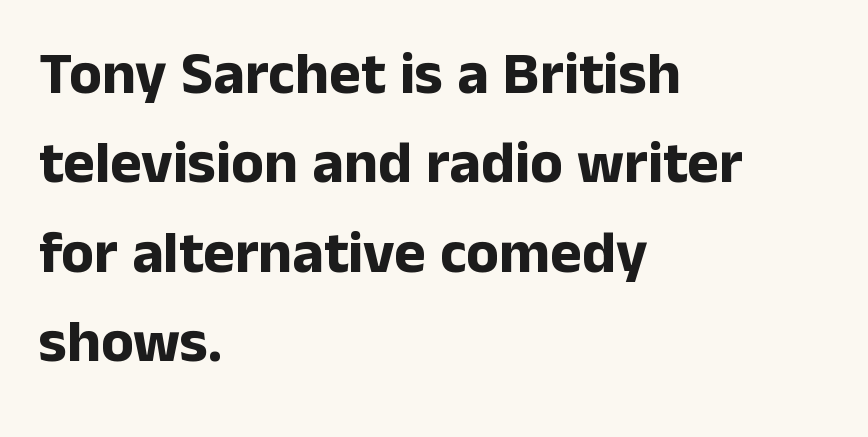
Q: Is the text bold? A: Yes.
Q: Is the text italic (slanted)? A: No, it is upright.
Q: Is the typeface a serif or a sans-serif typeface? A: Sans-serif.
Q: Is the text underlined? A: No.
Q: How is the paragraph aligned? A: Left-aligned.
Q: Is the spacing between letters normal or unusually wide? A: Normal.
Q: Is the spacing between lines tight, normal or loose? A: Normal.
Q: Width (condensed, normal, or wide)? A: Normal.
Q: Stroke contrast? A: Low.
Q: x-height? A: Medium.
Q: Monospaced? A: No.
